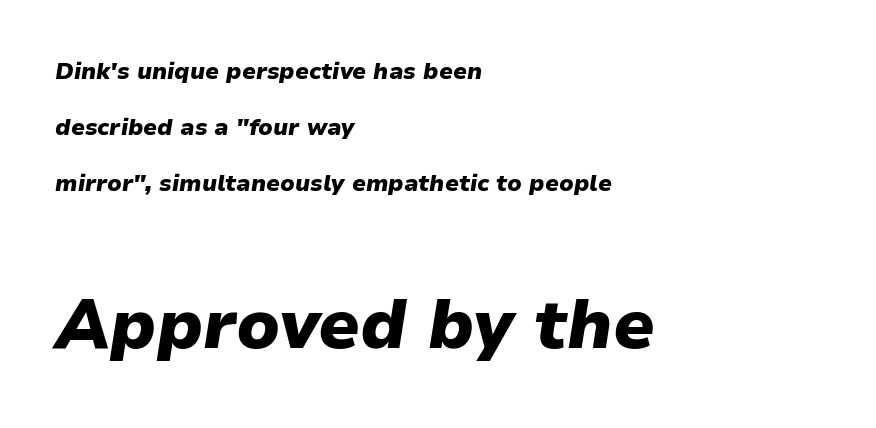
Q: Is the text bold? A: Yes.
Q: Is the text italic (slanted)? A: Yes, it leans right by about 9 degrees.
Q: Is the text underlined? A: No.
Q: How is the paragraph aligned? A: Left-aligned.
Q: Is the spacing between letters normal or unusually wide? A: Normal.
Q: Is the spacing between lines tight, normal or loose? A: Loose.
Q: Which block of text is set in a larger size, the first (top) or the second (bottom)? A: The second (bottom) one.
Q: Width (condensed, normal, or wide)? A: Normal.
Q: Stroke contrast? A: Low.
Q: x-height? A: Medium.
Q: Monospaced? A: No.
